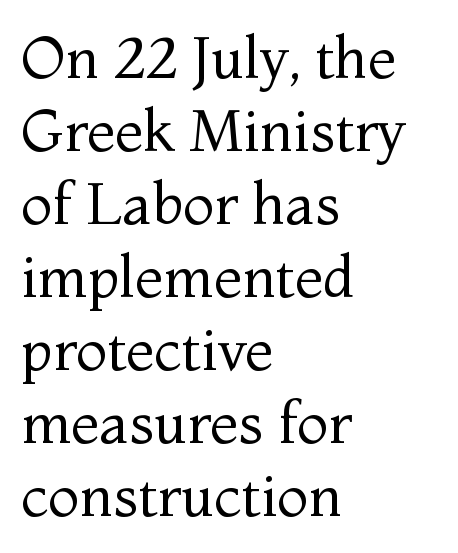
The image shows 58 px regular-weight serif type, upright; set left-aligned, normal line spacing (1.26x), normal letter spacing, not underlined; medium stroke contrast and a medium x-height.
